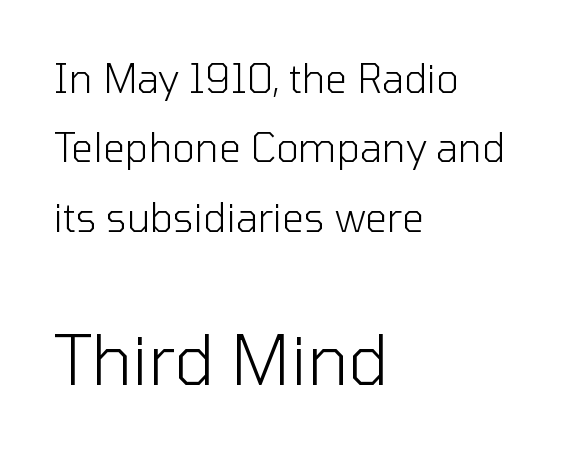
A classic flush-left, rag-right setting is used for this passage. Bold? No — there's no thickening of the strokes. No word sits above an underline. Regarding serifs, this sample does without them.
